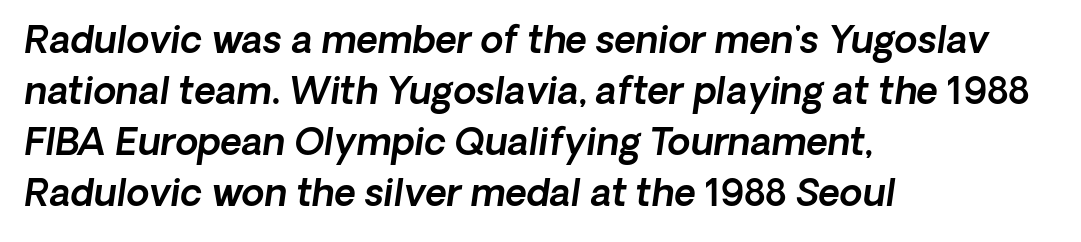
The image shows 37 px text type, italic (leaning right); set left-aligned, normal line spacing (1.38x), normal letter spacing, not underlined; a medium x-height.
